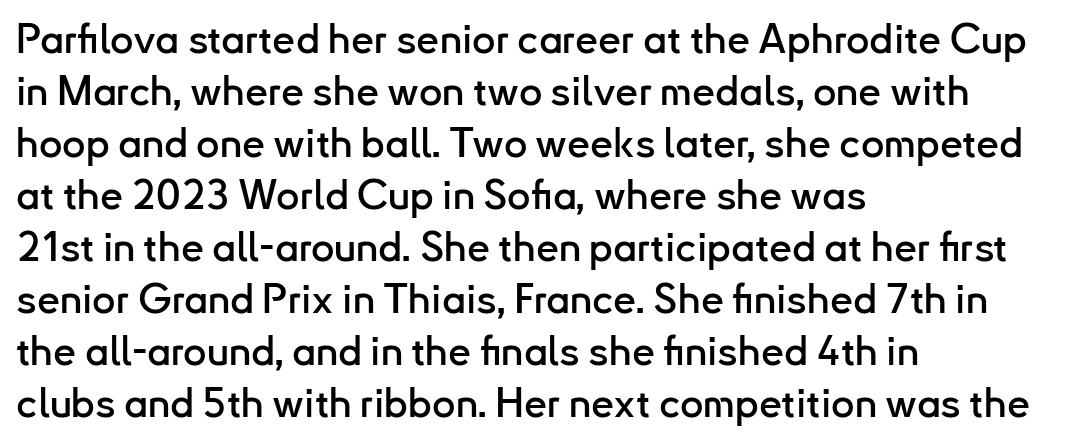
The image shows 41 px sans-serif type, upright; set left-aligned, normal line spacing (1.27x), normal letter spacing, not underlined; low stroke contrast and a small x-height.
